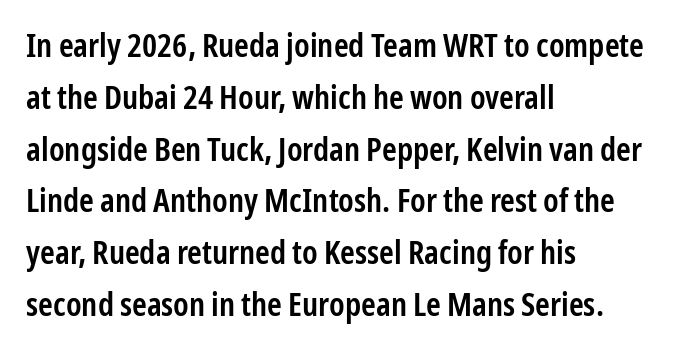
Q: Is the text bold? A: Semi-bold.
Q: Is the text italic (slanted)? A: No, it is upright.
Q: Is the typeface a serif or a sans-serif typeface? A: Sans-serif.
Q: Is the text underlined? A: No.
Q: How is the paragraph aligned? A: Left-aligned.
Q: Is the spacing between letters normal or unusually wide? A: Normal.
Q: Is the spacing between lines tight, normal or loose? A: Normal.
Q: Width (condensed, normal, or wide)? A: Condensed.
Q: Stroke contrast? A: Low.
Q: x-height? A: Medium.
Q: Monospaced? A: No.
